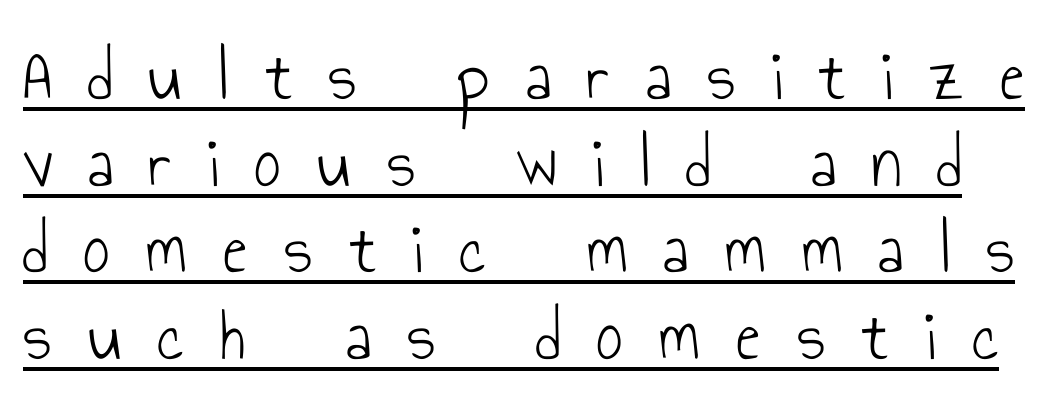
The letters carry no serifs — their stems end cleanly without finishing strokes. How are the letters spaced? Widely, with obvious added tracking. On a weight scale, this lands at 450 or below. Does the lettering tilt? It doesn't — this is upright. Here the designer chose a conventional face with non-uniform glyph widths. Like a heading marked for emphasis, these lines bear an underscore.
